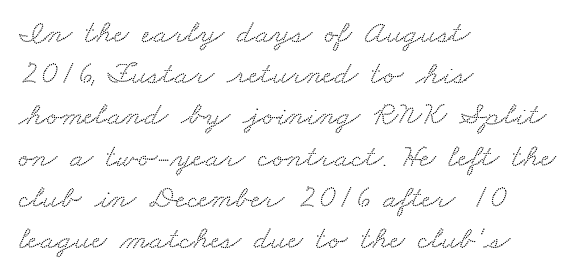
Q: Is the typeface a serif or a sans-serif typeface? A: Serif.
Q: Is the text underlined? A: No.
Q: How is the paragraph aligned? A: Left-aligned.
Q: Is the spacing between letters normal or unusually wide? A: Normal.
Q: Is the spacing between lines tight, normal or loose? A: Normal.
Q: Width (condensed, normal, or wide)? A: Wide.
Q: Stroke contrast? A: Low.
Q: x-height? A: Small.
Q: Monospaced? A: No.
